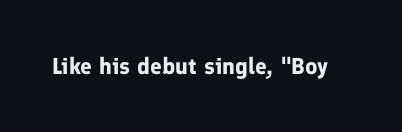
Notice how thick the strokes are: this is what a full bold looks like. In terms of letterspacing, this is plain default setting. The specimen omits any rule beneath the text block's lines. The lettering stays uniformly vertical, giving the passage a roman look.
